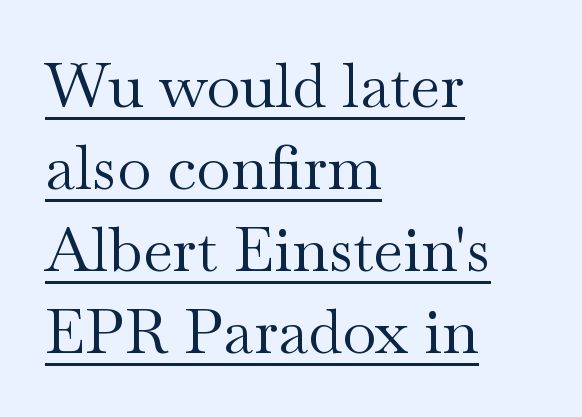
The image shows 62 px regular-weight, wide serif type, upright; set left-aligned, normal line spacing (1.32x), normal letter spacing, underlined; medium stroke contrast and a small x-height.
